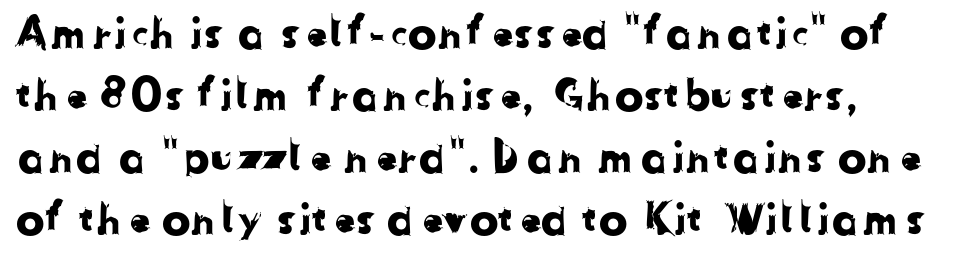
Lines of text with bare space underneath. A typesetter would label this face a sans. Interline gaps are of average width in this sample. Look at the tracking — it's just the regular setting, nothing added.
